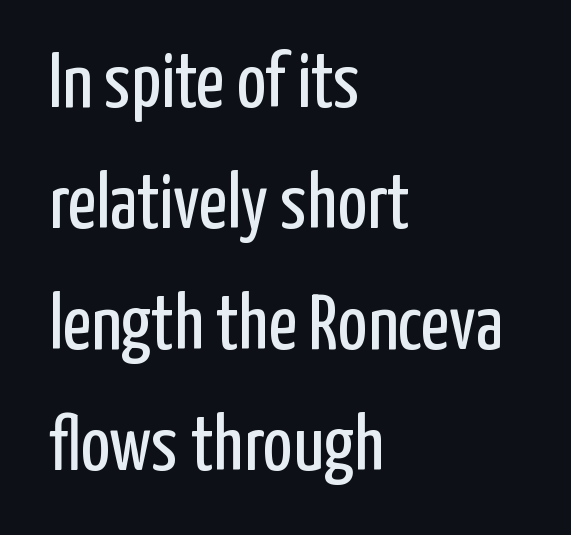
The image shows 78 px regular-weight, condensed sans-serif type, upright; set left-aligned, normal line spacing (1.55x), normal letter spacing, not underlined; low stroke contrast and a medium x-height.
